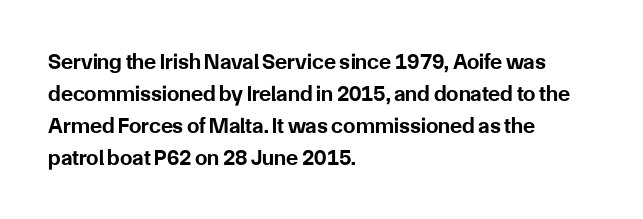
Q: Is the text bold? A: Yes.
Q: Is the text italic (slanted)? A: No, it is upright.
Q: Is the text underlined? A: No.
Q: How is the paragraph aligned? A: Left-aligned.
Q: Is the spacing between letters normal or unusually wide? A: Normal.
Q: Is the spacing between lines tight, normal or loose? A: Normal.
